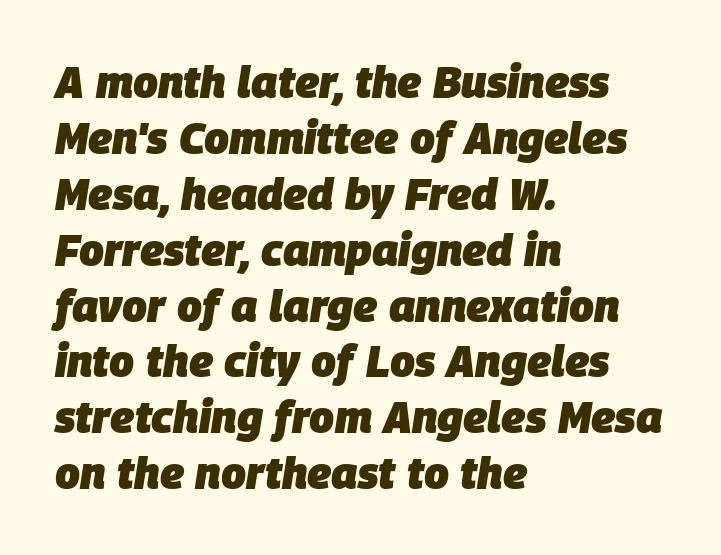
{"italic": "yes", "lean": "right", "slant_degrees": 9, "bold": "yes", "weight": "heavy", "width": "normal", "stroke_contrast": "low", "x_height": "large", "monospaced": "no", "underline": "no", "align": "left", "line_spacing": "normal", "line_spacing_ratio": 1.27, "letter_spacing": "normal", "letter_spacing_em": 0.0, "glyph_px": 44}
